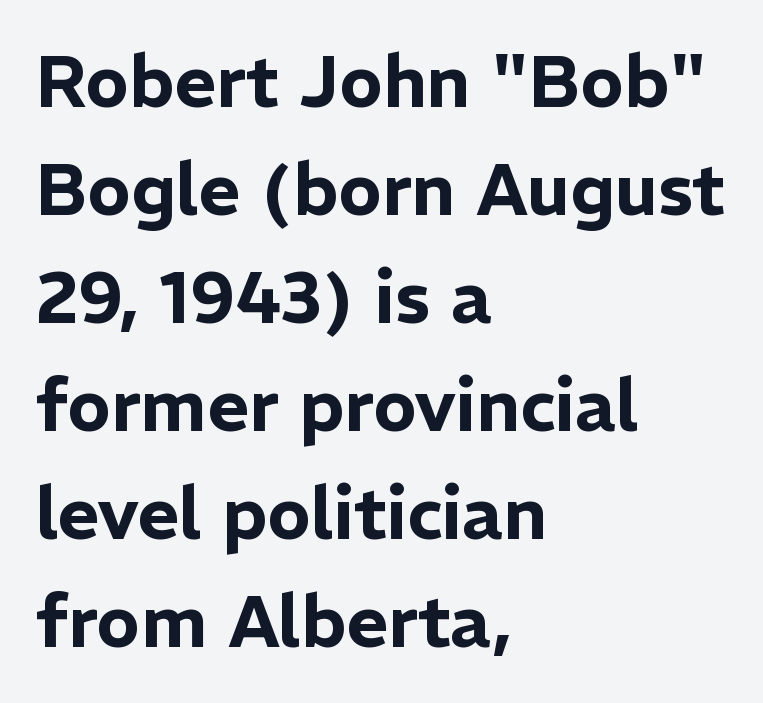
The image shows 72 px sans-serif type, upright; set left-aligned, normal line spacing (1.5x), normal letter spacing, not underlined; low stroke contrast and a medium x-height.
